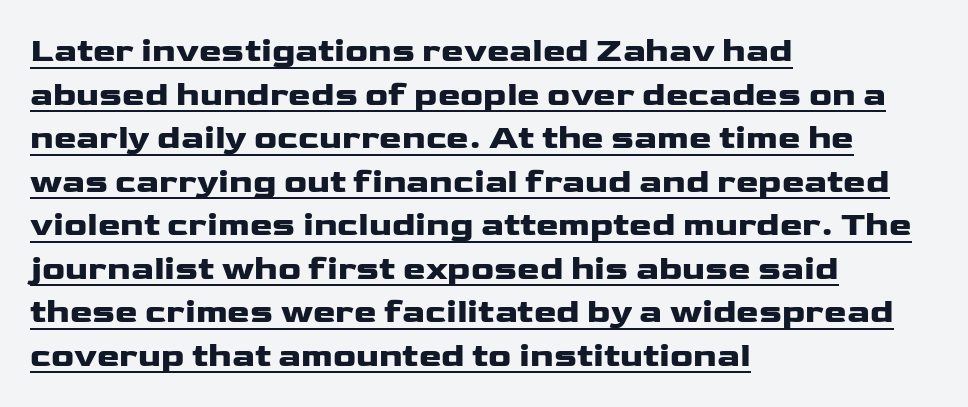
{"serif": "no", "italic": "no", "bold": "yes", "weight": "heavy", "width": "wide", "stroke_contrast": "low", "x_height": "medium", "monospaced": "no", "underline": "yes", "align": "left", "line_spacing": "normal", "line_spacing_ratio": 1.28, "letter_spacing": "normal", "letter_spacing_em": 0.0, "glyph_px": 34}
